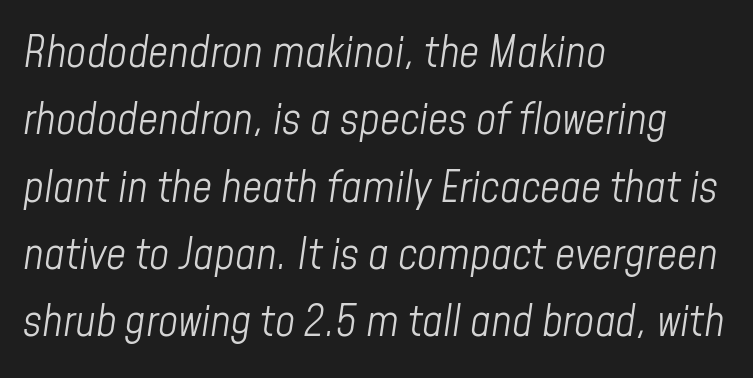
This is not heavy type; no bold has been used. Underline: absent. Every character sits at an angle, as italics do. The compositor pushed each line to the left boundary. The line texture is even and compact thanks to regular tracking.
